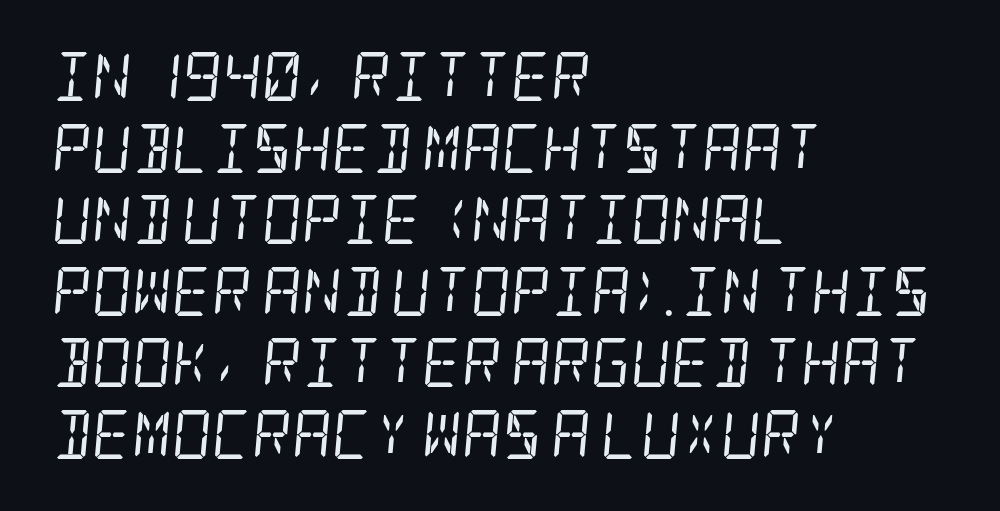
{"serif": "yes", "italic": "yes", "lean": "right", "slant_degrees": 5, "bold": "no", "weight": "regular", "width": "condensed", "stroke_contrast": "low", "x_height": "large", "underline": "no", "align": "left", "line_spacing": "normal", "line_spacing_ratio": 1.46, "letter_spacing": "normal", "letter_spacing_em": 0.0, "glyph_px": 49}
